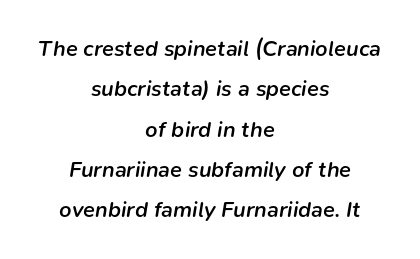
Stroke thickness is moderately raised; the sample reads as semibold. Nothing unusual about the tracking: characters are spaced as the font intends. The foot of each line stays bare and open. Both edges are ragged and mirror each other, which tells us the setting is centered. A typesetter would mark this as italic.
